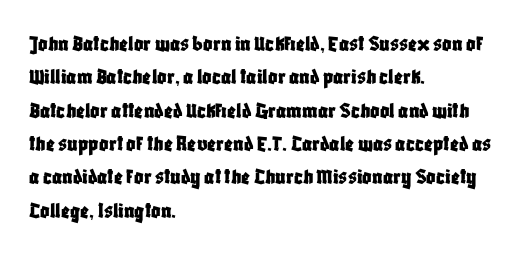
{"italic": "no", "underline": "no", "align": "left", "line_spacing": "normal", "line_spacing_ratio": 1.45, "letter_spacing": "normal", "letter_spacing_em": 0.0, "glyph_px": 23}
